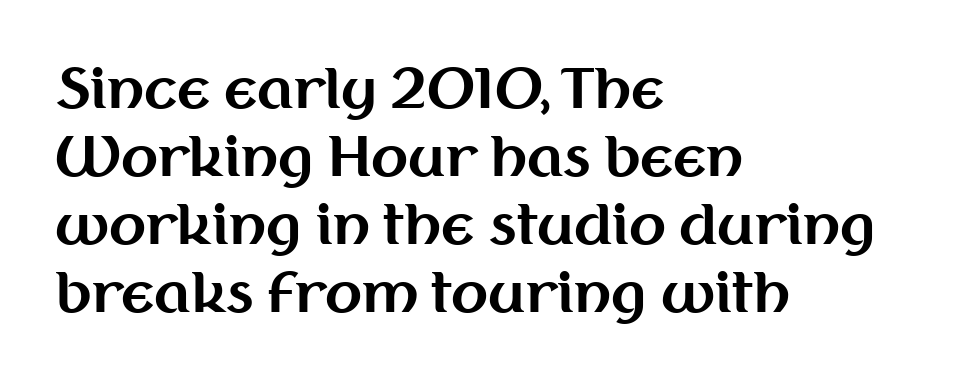
Q: Is the text bold? A: Yes.
Q: Is the text italic (slanted)? A: No, it is upright.
Q: Is the typeface a serif or a sans-serif typeface? A: Sans-serif.
Q: Is the text underlined? A: No.
Q: How is the paragraph aligned? A: Left-aligned.
Q: Is the spacing between letters normal or unusually wide? A: Normal.
Q: Is the spacing between lines tight, normal or loose? A: Normal.
Q: Width (condensed, normal, or wide)? A: Normal.
Q: Stroke contrast? A: Medium.
Q: x-height? A: Medium.
Q: Monospaced? A: No.
